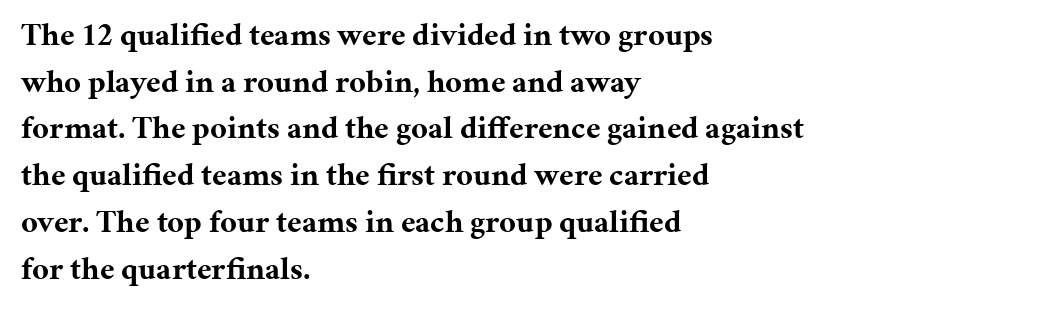
The rendering uses a bold face; every stroke is thick and dark. Varying glyph widths throughout — classic text-font behaviour. Serif or sans? Serif — the stroke terminals have little feet. What stands out about the letter spacing? Nothing — it is the standard amount. Only glyphs here, with clear space below each row.
